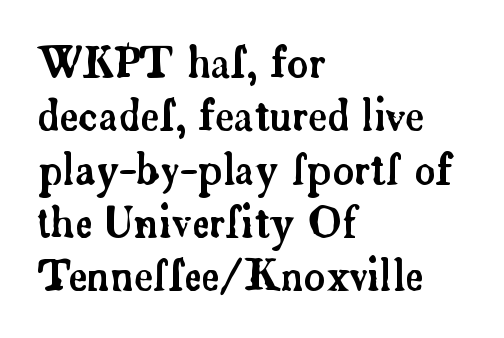
{"serif": "yes", "italic": "no", "width": "normal", "stroke_contrast": "low", "x_height": "small", "monospaced": "no", "underline": "no", "align": "left", "line_spacing": "normal", "line_spacing_ratio": 1.3, "letter_spacing": "normal", "letter_spacing_em": 0.0, "glyph_px": 41}
